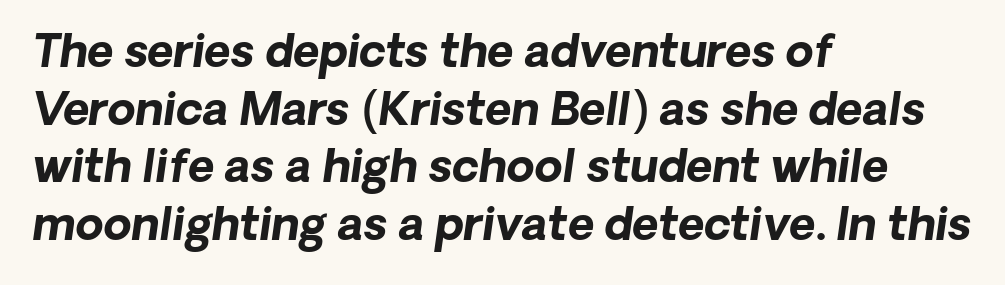
The image shows 45 px bold type, italic (leaning right); set left-aligned, normal line spacing (1.28x), normal letter spacing, not underlined; low stroke contrast and a medium x-height.
